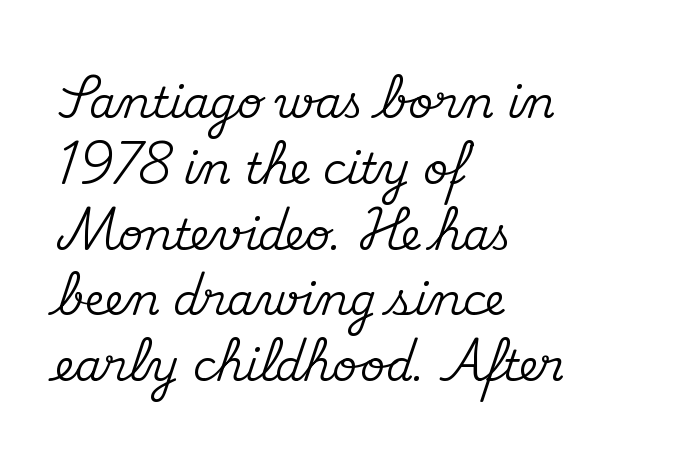
The image shows 43 px serif type; set left-aligned, normal line spacing (1.53x), normal letter spacing, not underlined; medium stroke contrast and a small x-height.
